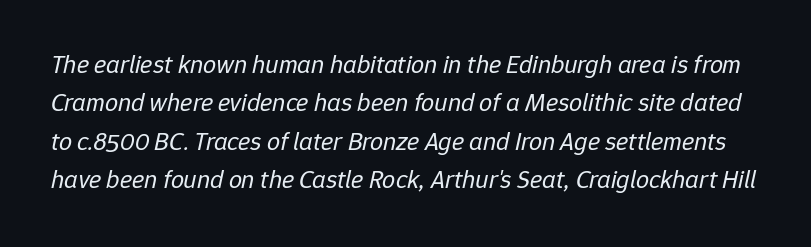
{"italic": "yes", "lean": "right", "slant_degrees": 12, "bold": "no", "underline": "no", "line_spacing": "normal", "line_spacing_ratio": 1.48, "letter_spacing": "normal", "letter_spacing_em": 0.0, "glyph_px": 26}
